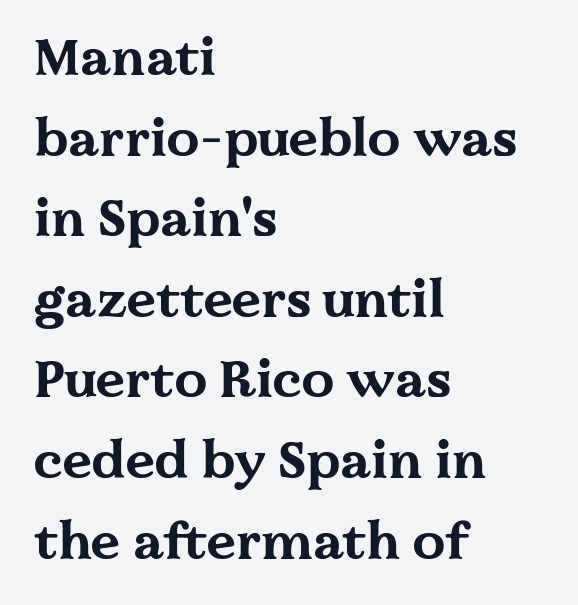
{"serif": "yes", "italic": "no", "bold": "yes", "weight": "bold", "width": "wide", "stroke_contrast": "medium", "x_height": "medium", "monospaced": "no", "underline": "no", "align": "left", "line_spacing": "normal", "line_spacing_ratio": 1.55, "letter_spacing": "normal", "letter_spacing_em": 0.0, "glyph_px": 52}
